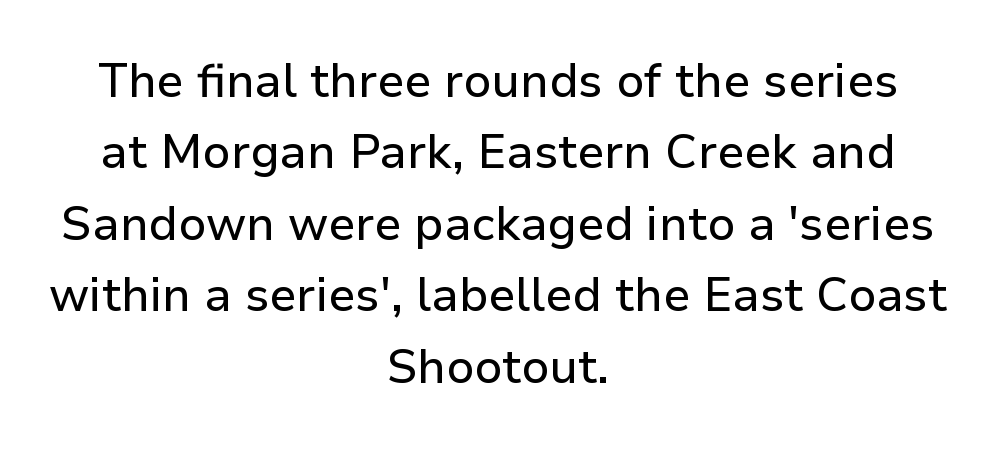
Q: Is the text italic (slanted)? A: No, it is upright.
Q: Is the typeface a serif or a sans-serif typeface? A: Sans-serif.
Q: Is the text underlined? A: No.
Q: How is the paragraph aligned? A: Centered.
Q: Is the spacing between letters normal or unusually wide? A: Normal.
Q: Is the spacing between lines tight, normal or loose? A: Normal.
Q: Width (condensed, normal, or wide)? A: Normal.
Q: Stroke contrast? A: Low.
Q: x-height? A: Medium.
Q: Monospaced? A: No.
